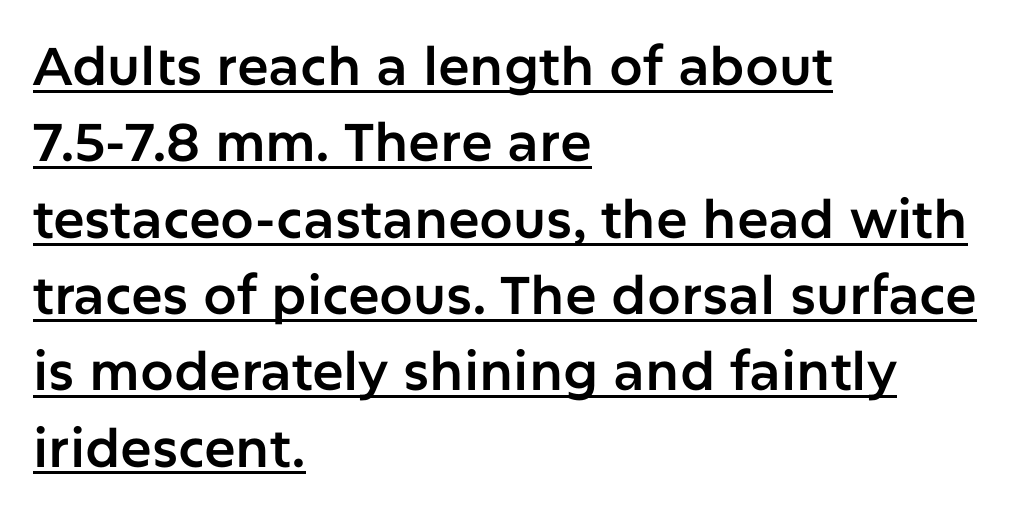
Looks like someone drew a line under every word here. Unlike italic type, these characters show no tilt at all. Looks like regular typesetting: each glyph gets only the width it needs. Nope, no serifs anywhere on these letters. Characters follow at the spacing the type designer built in.
